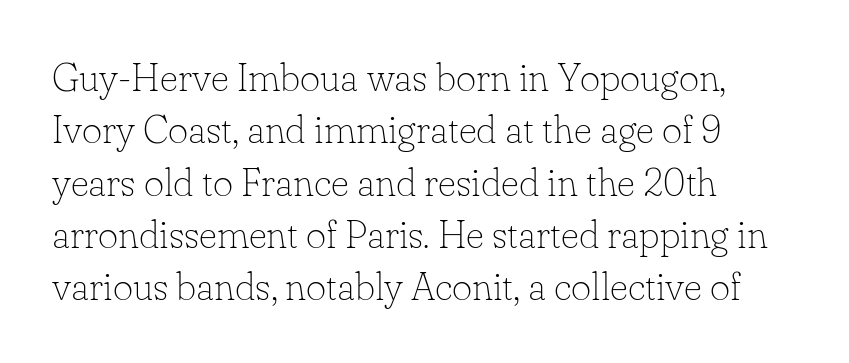
{"serif": "yes", "italic": "no", "bold": "no", "weight": "thin", "width": "normal", "stroke_contrast": "low", "x_height": "small", "monospaced": "no", "underline": "no", "align": "left", "line_spacing": "normal", "line_spacing_ratio": 1.34, "letter_spacing": "normal", "letter_spacing_em": 0.0, "glyph_px": 39}
